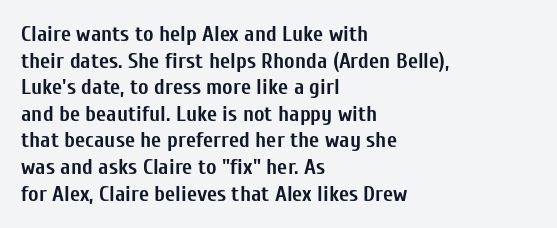
Which margin do the lines hug? The left one — the right edge is uneven. Weight check: bold — yes, fully. Tracking here is standard; glyphs follow each other at the usual distance. Unlike italic type, these characters show no tilt at all. Just letters on the line, the space beneath them empty.
